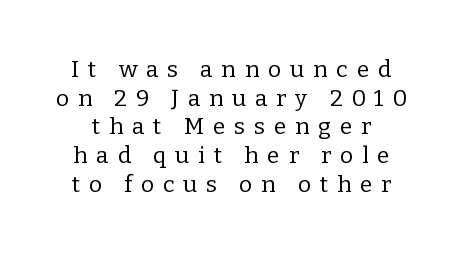
{"italic": "no", "bold": "no", "underline": "no", "line_spacing": "normal", "line_spacing_ratio": 1.25, "letter_spacing": "wide", "letter_spacing_em": 0.38, "glyph_px": 23}
